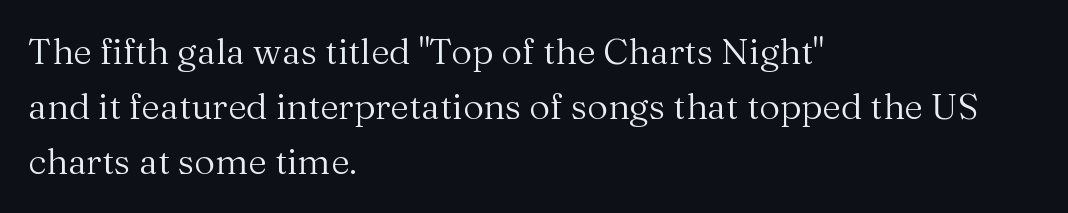
Q: Is the text bold? A: No.
Q: Is the text italic (slanted)? A: No, it is upright.
Q: Is the typeface a serif or a sans-serif typeface? A: Serif.
Q: Is the text underlined? A: No.
Q: How is the paragraph aligned? A: Left-aligned.
Q: Is the spacing between letters normal or unusually wide? A: Normal.
Q: Is the spacing between lines tight, normal or loose? A: Normal.
Q: Width (condensed, normal, or wide)? A: Normal.
Q: Stroke contrast? A: Medium.
Q: x-height? A: Medium.
Q: Monospaced? A: No.
